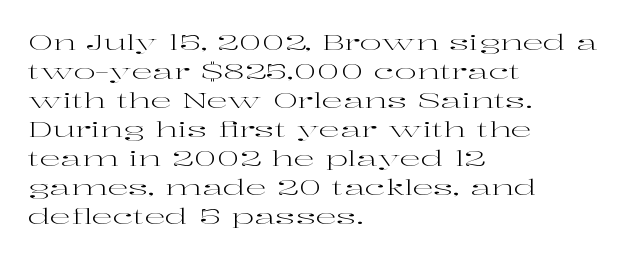
The image shows 21 px text type, upright; set left-aligned, normal line spacing (1.38x), normal letter spacing, not underlined.
